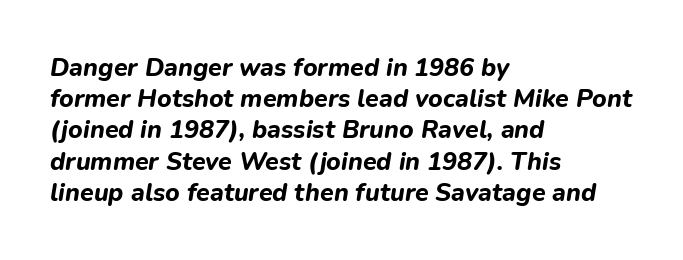
Italic? Definitely — the glyphs are oblique. What's the leading like? Ordinary, nothing unusual. This rendering leaves character spacing at its baseline value. A full-strength bold gives these letters their thick strokes. Rule under the text: the space is simply empty.
